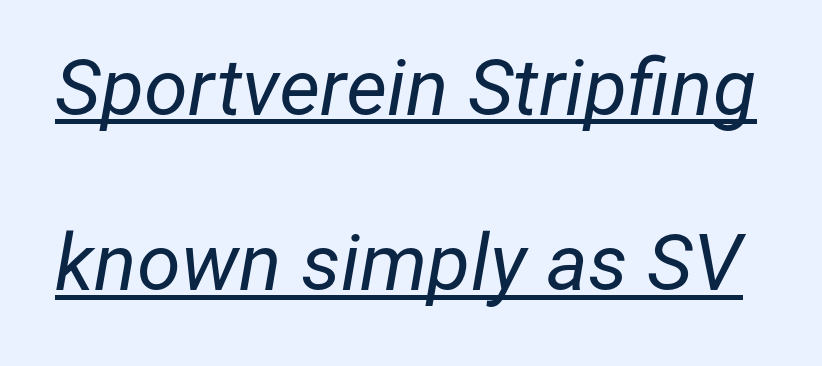
{"italic": "yes", "lean": "right", "slant_degrees": 12, "bold": "no", "weight": "regular", "width": "normal", "stroke_contrast": "low", "x_height": "medium", "monospaced": "no", "underline": "yes", "line_spacing": "loose", "line_spacing_ratio": 2.22, "letter_spacing": "normal", "letter_spacing_em": 0.0, "glyph_px": 79}
